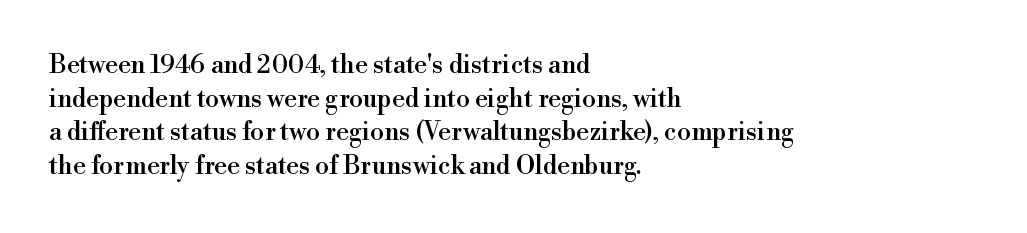
The image shows 25 px text type, upright; set left-aligned, normal line spacing (1.35x), normal letter spacing, not underlined.
